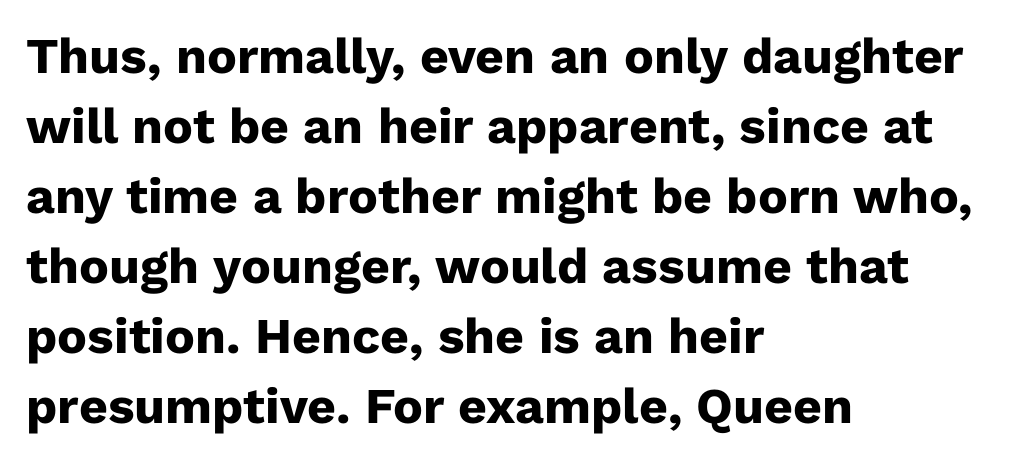
{"serif": "no", "italic": "no", "bold": "yes", "weight": "heavy", "width": "normal", "stroke_contrast": "low", "x_height": "medium", "monospaced": "no", "underline": "no", "align": "left", "line_spacing": "normal", "line_spacing_ratio": 1.4, "letter_spacing": "normal", "letter_spacing_em": 0.0, "glyph_px": 50}
